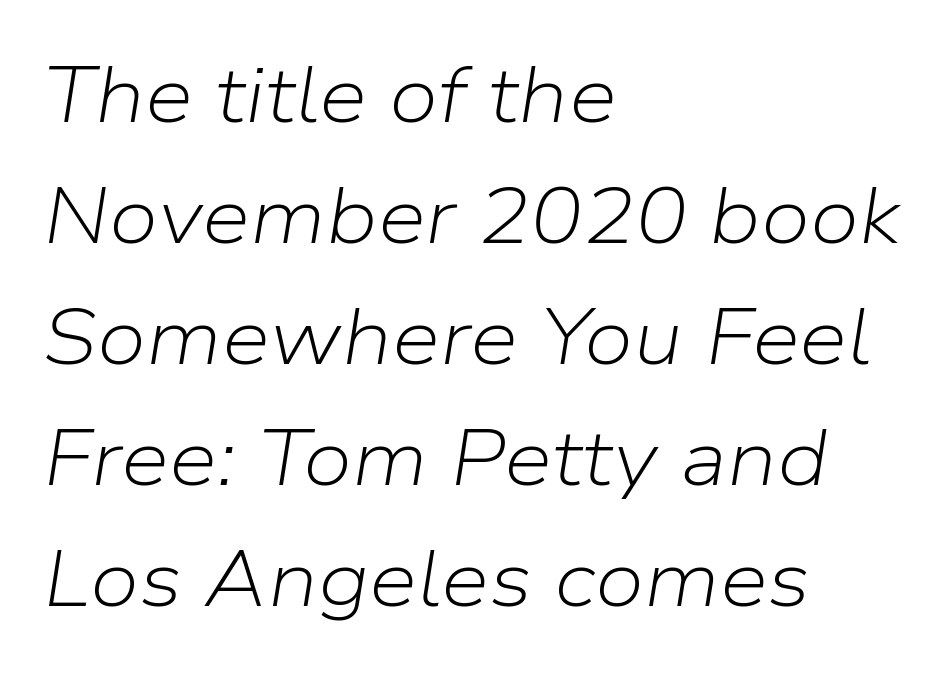
The image shows 78 px light type, italic (leaning right); set left-aligned, normal line spacing (1.55x), normal letter spacing, not underlined; low stroke contrast and a medium x-height.
